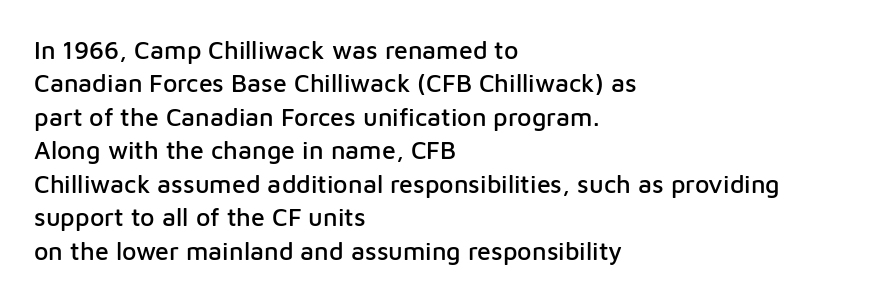
Q: Is the text italic (slanted)? A: No, it is upright.
Q: Is the text underlined? A: No.
Q: How is the paragraph aligned? A: Left-aligned.
Q: Is the spacing between letters normal or unusually wide? A: Normal.
Q: Is the spacing between lines tight, normal or loose? A: Normal.
